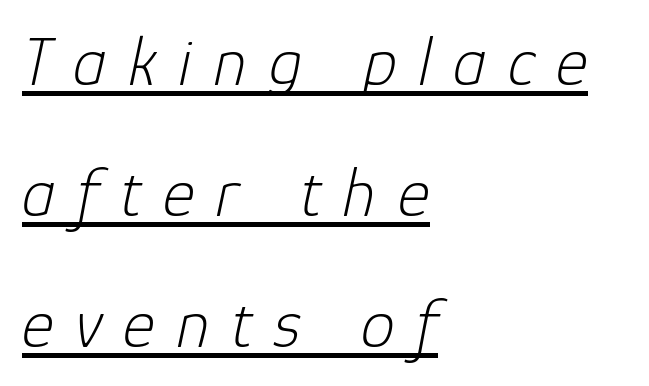
Q: Is the text bold? A: No.
Q: Is the text italic (slanted)? A: Yes, it leans right by about 12 degrees.
Q: Is the text underlined? A: Yes.
Q: How is the paragraph aligned? A: Left-aligned.
Q: Is the spacing between letters normal or unusually wide? A: Unusually wide.
Q: Is the spacing between lines tight, normal or loose? A: Loose.
Q: Width (condensed, normal, or wide)? A: Normal.
Q: Stroke contrast? A: Low.
Q: x-height? A: Medium.
Q: Monospaced? A: No.
